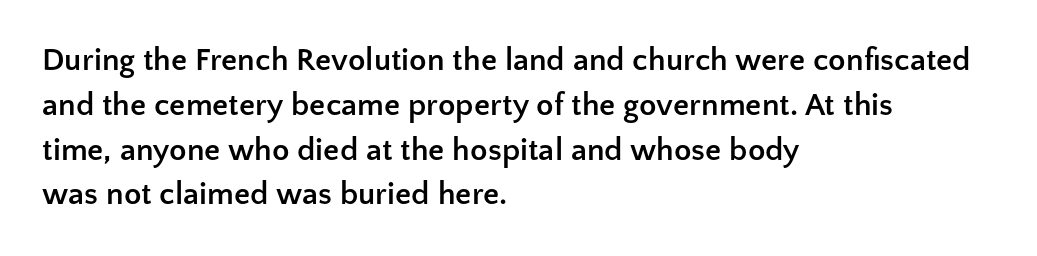
The image shows 32 px semibold sans-serif type, upright; set left-aligned, normal line spacing (1.4x), normal letter spacing, not underlined; low stroke contrast and a medium x-height.
